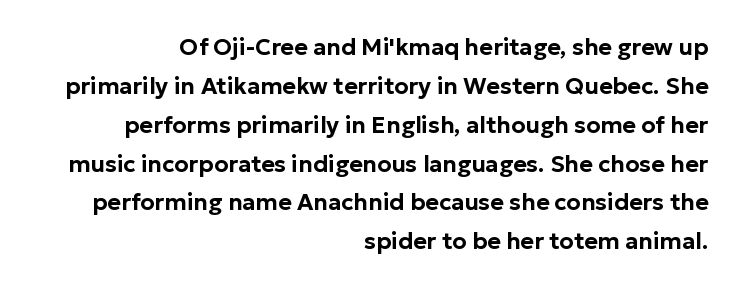
{"italic": "no", "underline": "no", "align": "right", "line_spacing": "normal", "line_spacing_ratio": 1.69, "letter_spacing": "normal", "letter_spacing_em": 0.0, "glyph_px": 23}
